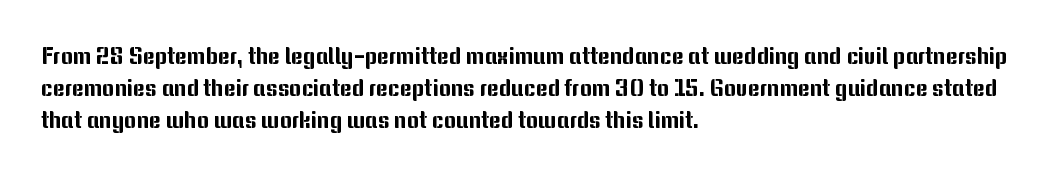
Q: Is the text italic (slanted)? A: No, it is upright.
Q: Is the text underlined? A: No.
Q: How is the paragraph aligned? A: Left-aligned.
Q: Is the spacing between letters normal or unusually wide? A: Normal.
Q: Is the spacing between lines tight, normal or loose? A: Normal.
